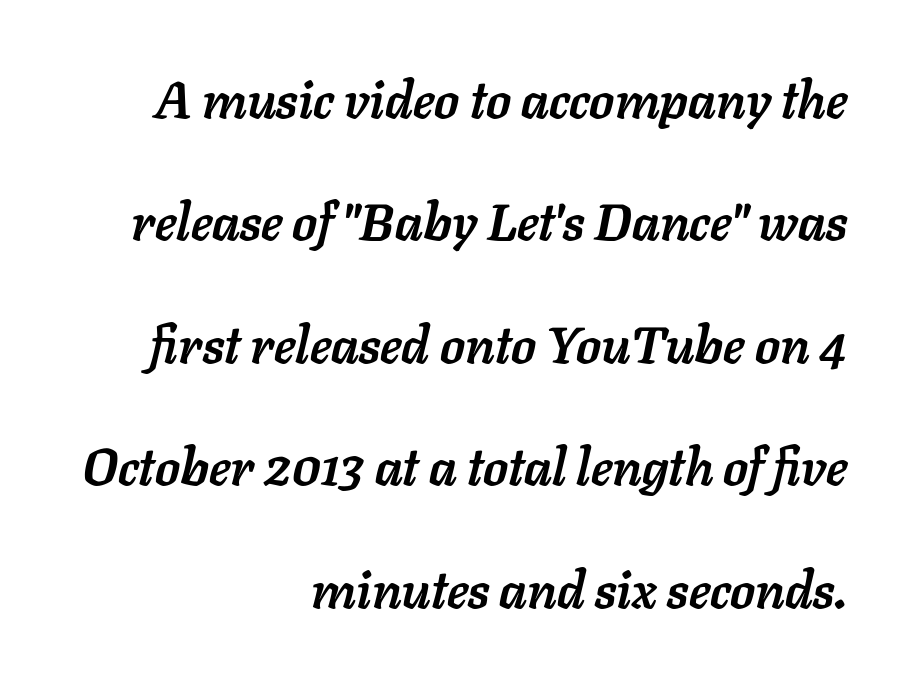
{"italic": "yes", "lean": "right", "slant_degrees": 11, "bold": "yes", "weight": "semibold", "width": "normal", "stroke_contrast": "low", "x_height": "medium", "monospaced": "no", "underline": "no", "align": "right", "line_spacing": "loose", "line_spacing_ratio": 2.4, "letter_spacing": "normal", "letter_spacing_em": 0.0, "glyph_px": 51}
